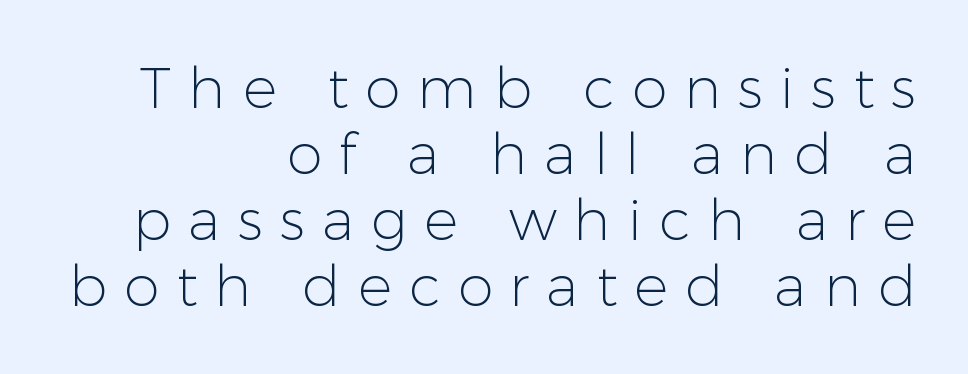
Q: Is the text bold? A: No.
Q: Is the text italic (slanted)? A: No, it is upright.
Q: Is the typeface a serif or a sans-serif typeface? A: Sans-serif.
Q: Is the text underlined? A: No.
Q: How is the paragraph aligned? A: Right-aligned.
Q: Is the spacing between letters normal or unusually wide? A: Unusually wide.
Q: Width (condensed, normal, or wide)? A: Normal.
Q: Stroke contrast? A: Low.
Q: x-height? A: Medium.
Q: Monospaced? A: No.
